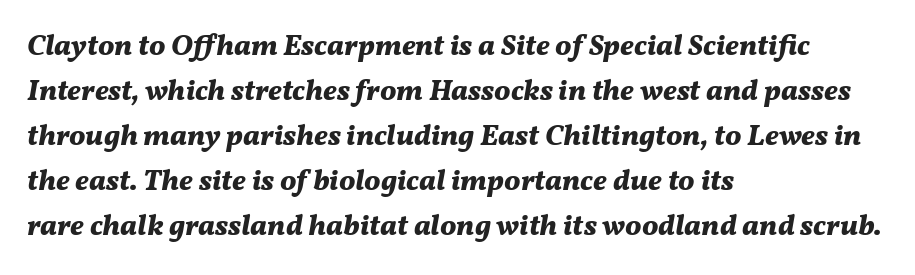
The image shows 29 px bold type, italic (leaning right); set left-aligned, normal line spacing (1.55x), normal letter spacing, not underlined; medium stroke contrast and a medium x-height.
